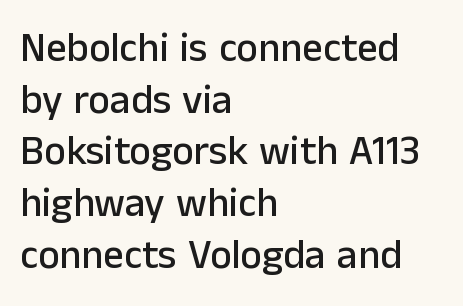
The image shows 41 px sans-serif type, upright; set left-aligned, normal line spacing (1.26x), normal letter spacing, not underlined; low stroke contrast and a medium x-height.
